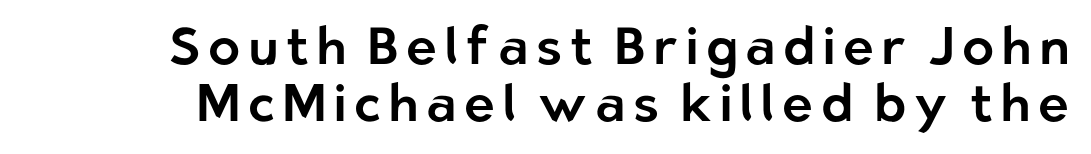
Q: Is the text italic (slanted)? A: No, it is upright.
Q: Is the typeface a serif or a sans-serif typeface? A: Sans-serif.
Q: Is the text underlined? A: No.
Q: Is the spacing between lines tight, normal or loose? A: Tight.
Q: Width (condensed, normal, or wide)? A: Normal.
Q: Stroke contrast? A: Low.
Q: x-height? A: Medium.
Q: Monospaced? A: No.
